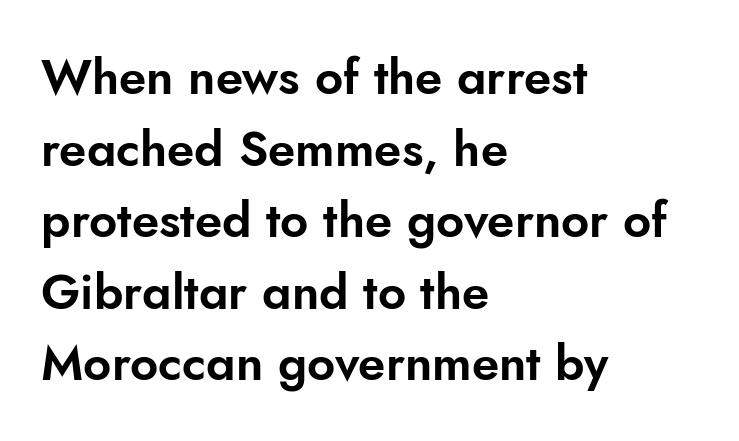
Q: Is the text italic (slanted)? A: No, it is upright.
Q: Is the typeface a serif or a sans-serif typeface? A: Sans-serif.
Q: Is the text underlined? A: No.
Q: How is the paragraph aligned? A: Left-aligned.
Q: Is the spacing between letters normal or unusually wide? A: Normal.
Q: Is the spacing between lines tight, normal or loose? A: Normal.
Q: Width (condensed, normal, or wide)? A: Normal.
Q: Stroke contrast? A: Low.
Q: x-height? A: Small.
Q: Monospaced? A: No.
